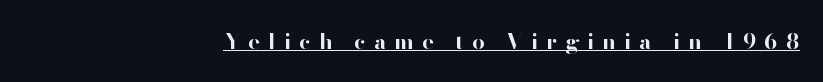
{"italic": "no", "bold": "yes", "underline": "yes", "align": "right", "letter_spacing": "wide", "letter_spacing_em": 0.37, "glyph_px": 22}
